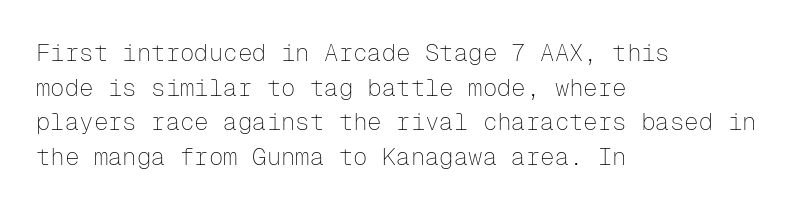
Regarding leading, the lines here are spaced in the standard way. The letters look calm and open, with moderate or lighter stems. Layout note: lines flush left. The rendering keeps characters at their native spacing. The lettering stays uniformly vertical, giving the passage a roman look. Underline: absent.
